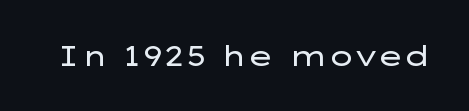
{"serif": "no", "italic": "no", "bold": "no", "weight": "regular", "width": "wide", "stroke_contrast": "low", "x_height": "medium", "monospaced": "no", "underline": "no", "letter_spacing": "normal", "letter_spacing_em": 0.0, "glyph_px": 28}
